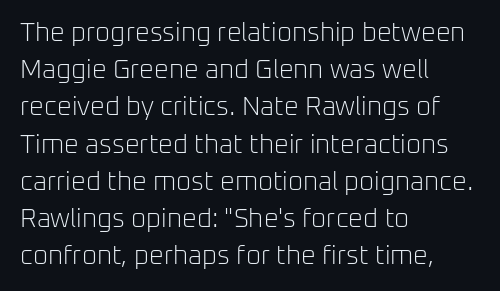
Q: Is the text bold? A: No.
Q: Is the text italic (slanted)? A: No, it is upright.
Q: Is the text underlined? A: No.
Q: How is the paragraph aligned? A: Left-aligned.
Q: Is the spacing between letters normal or unusually wide? A: Normal.
Q: Is the spacing between lines tight, normal or loose? A: Normal.
